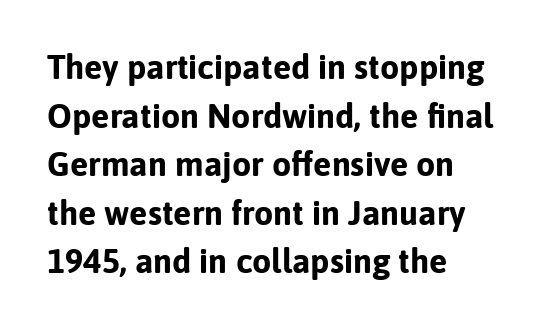
{"serif": "no", "italic": "no", "bold": "yes", "weight": "bold", "width": "normal", "stroke_contrast": "low", "x_height": "medium", "monospaced": "no", "underline": "no", "align": "left", "line_spacing": "normal", "line_spacing_ratio": 1.43, "letter_spacing": "normal", "letter_spacing_em": 0.0, "glyph_px": 34}
